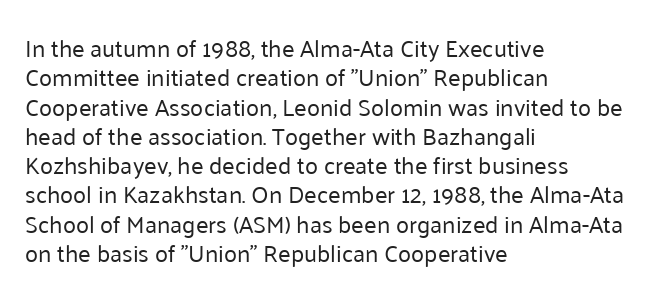
Q: Is the text bold? A: No.
Q: Is the text italic (slanted)? A: No, it is upright.
Q: Is the text underlined? A: No.
Q: How is the paragraph aligned? A: Left-aligned.
Q: Is the spacing between letters normal or unusually wide? A: Normal.
